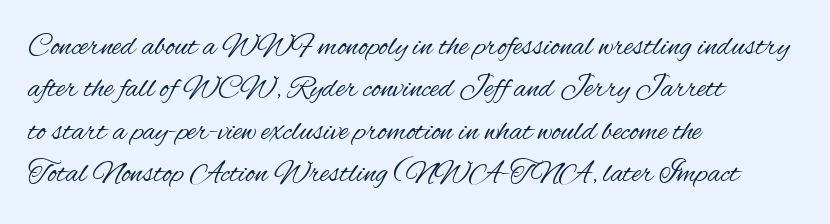
{"serif": "no", "bold": "no", "weight": "regular", "width": "condensed", "stroke_contrast": "medium", "x_height": "small", "monospaced": "no", "underline": "no", "align": "left", "line_spacing": "normal", "line_spacing_ratio": 1.37, "letter_spacing": "normal", "letter_spacing_em": 0.0, "glyph_px": 31}
